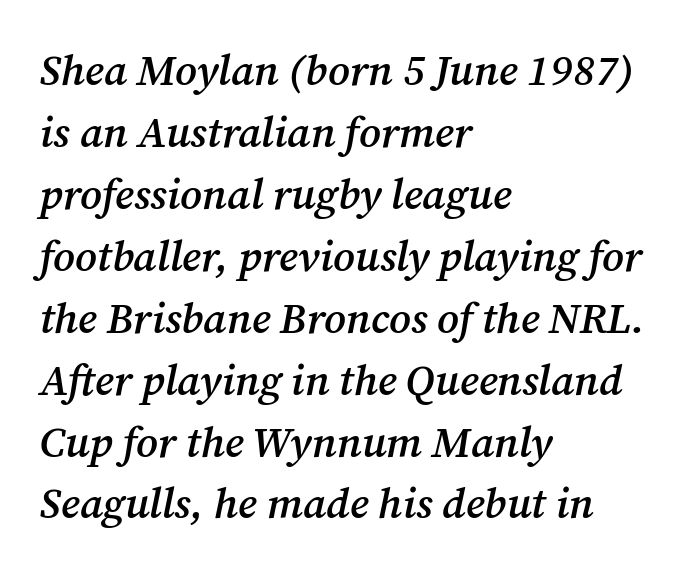
The typesetting leans somewhat heavy: a semibold. To sum up the face: it has serifs. In terms of letterspacing, this is plain default setting. The typesetter chose a ragged-right arrangement here. Leading matches the norm, producing a regular column. The passage shown leans; its letterforms are oblique.
